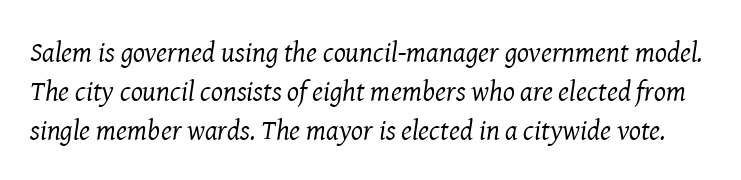
The image shows 28 px regular-weight serif type, italic (leaning right); set normal line spacing (1.39x), normal letter spacing, not underlined; medium stroke contrast and a medium x-height.
